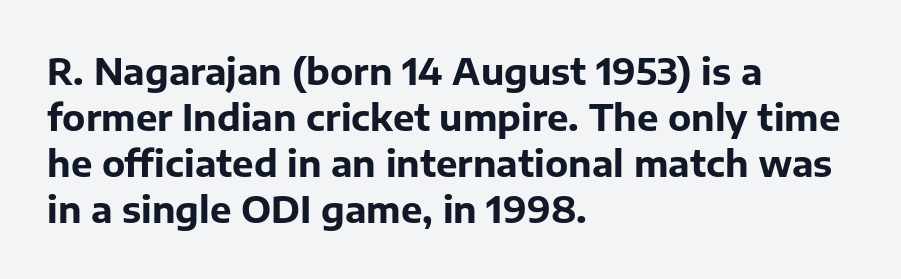
{"serif": "no", "italic": "no", "bold": "yes", "weight": "bold", "width": "normal", "stroke_contrast": "low", "x_height": "medium", "monospaced": "no", "underline": "no", "align": "left", "line_spacing": "normal", "line_spacing_ratio": 1.28, "letter_spacing": "normal", "letter_spacing_em": 0.0, "glyph_px": 36}
